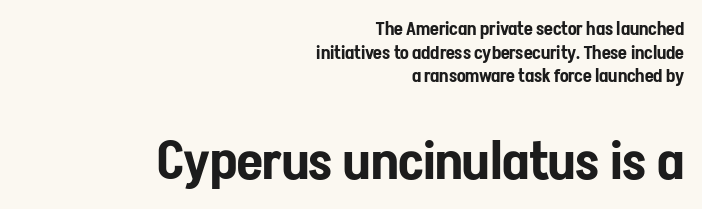
Size hierarchy here favors the trailing block over the leading one. The face used here is rendered with its standard letterfit. The letters advance in unequal steps, a hallmark of proportional type. Do the letters lean? They stand straight.
